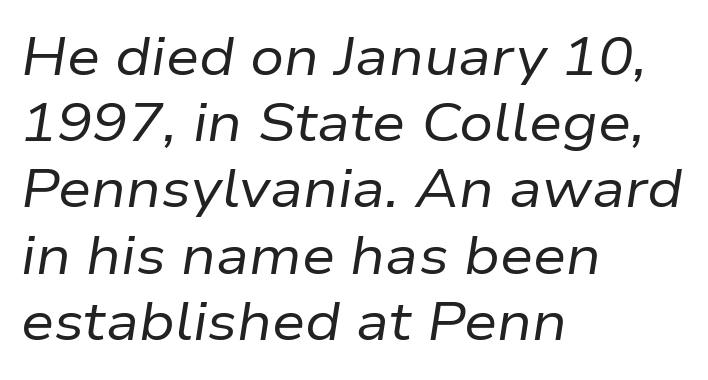
Proportional: the letters do not fall into vertical columns. A bare baseline throughout the passage. The paragraph has a hard left edge and a soft right edge. The weight would be labelled regular, book, light, or lighter still. The lettering tilts uniformly, giving the passage an italic look. Baseline-to-baseline distance is the conventional proportion of letter height.
